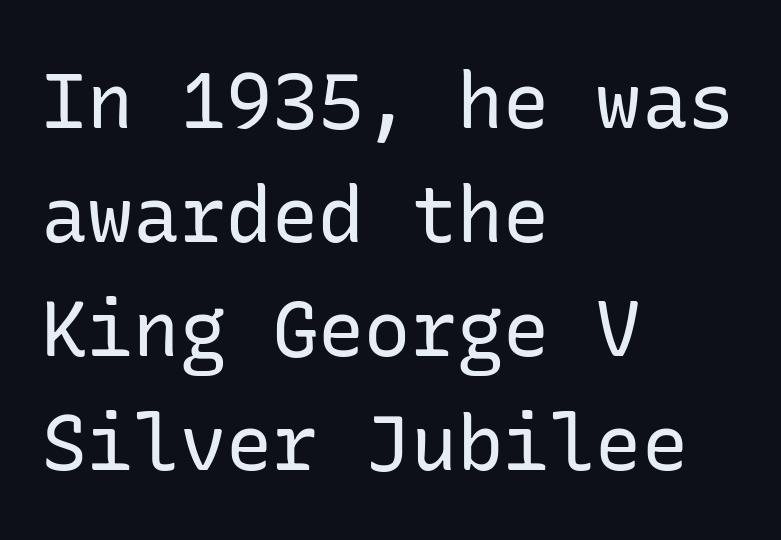
The image shows 77 px regular-weight sans-serif type, upright; set left-aligned, normal line spacing (1.48x), normal letter spacing, not underlined; low stroke contrast and a medium x-height.
